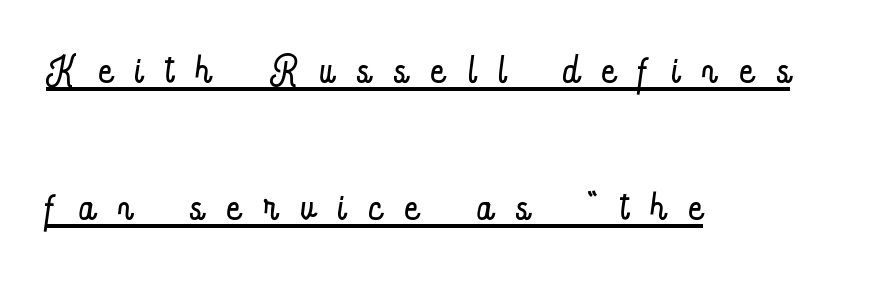
The image shows 56 px light, condensed type; set left-aligned, loose line spacing (2.45x), unusually wide letter spacing (+0.43 em), underlined; low stroke contrast and a small x-height.
